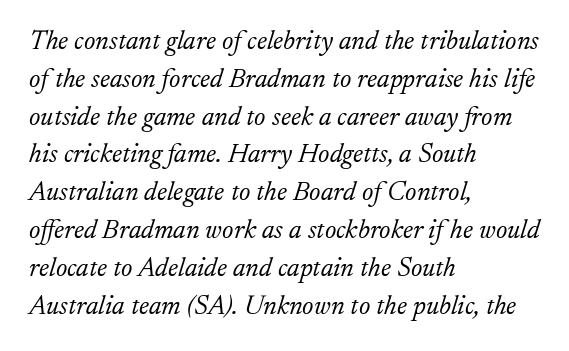
Q: Is the text bold? A: No.
Q: Is the text italic (slanted)? A: Yes, it leans right by about 17 degrees.
Q: Is the text underlined? A: No.
Q: How is the paragraph aligned? A: Left-aligned.
Q: Is the spacing between letters normal or unusually wide? A: Normal.
Q: Is the spacing between lines tight, normal or loose? A: Normal.
